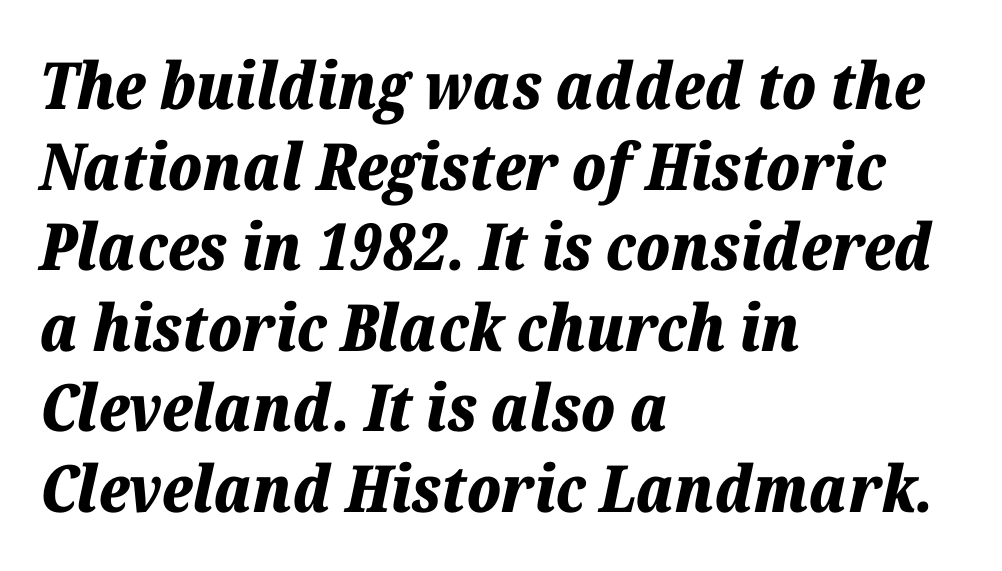
The image shows 65 px bold type, italic (leaning right); set left-aligned, line spacing 1.24x, normal letter spacing, not underlined; low stroke contrast and a medium x-height.
